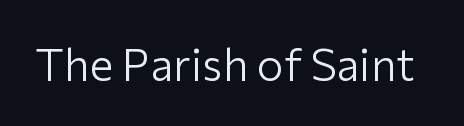
{"serif": "no", "italic": "no", "bold": "no", "weight": "light", "width": "normal", "stroke_contrast": "low", "x_height": "medium", "monospaced": "no", "underline": "no", "letter_spacing": "normal", "letter_spacing_em": 0.0, "glyph_px": 45}
